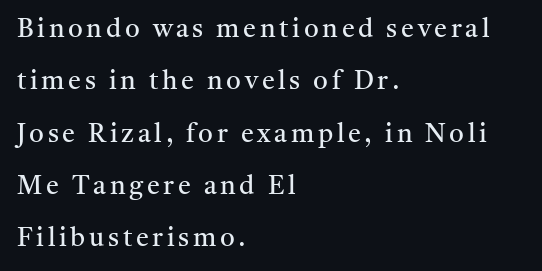
In terms of posture, this sample is upright. A typesetter would call this leading open, well beyond the default. The passage shown is not bold in any degree. The baseline area is clear. Visually the block forms a straight wall on the left and a jagged coastline on the right.
